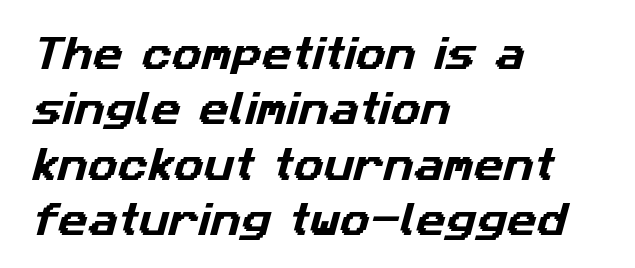
Q: Is the typeface a serif or a sans-serif typeface? A: Sans-serif.
Q: Is the text underlined? A: No.
Q: How is the paragraph aligned? A: Left-aligned.
Q: Is the spacing between letters normal or unusually wide? A: Normal.
Q: Is the spacing between lines tight, normal or loose? A: Normal.
Q: Width (condensed, normal, or wide)? A: Normal.
Q: Stroke contrast? A: Low.
Q: x-height? A: Medium.
Q: Monospaced? A: No.
